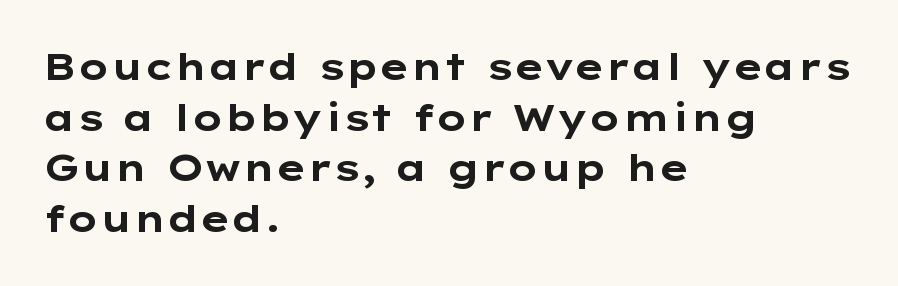
Q: Is the text bold? A: Yes.
Q: Is the text italic (slanted)? A: No, it is upright.
Q: Is the typeface a serif or a sans-serif typeface? A: Sans-serif.
Q: Is the text underlined? A: No.
Q: How is the paragraph aligned? A: Left-aligned.
Q: Is the spacing between letters normal or unusually wide? A: Normal.
Q: Is the spacing between lines tight, normal or loose? A: Normal.
Q: Width (condensed, normal, or wide)? A: Wide.
Q: Stroke contrast? A: Low.
Q: x-height? A: Medium.
Q: Monospaced? A: No.
